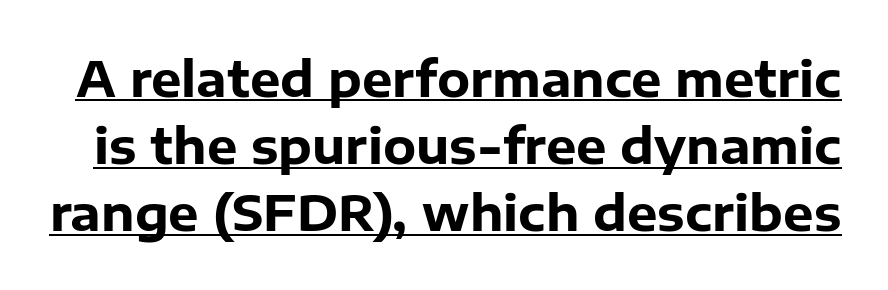
Is the letter spacing exaggerated? No — it looks like the ordinary default. Designer's note — italics off, roman on. Character widths vary here, with narrow letters taking less room than wide ones. Does the type have serifs? No, each stem ends abruptly. Quick note: underline on. Stroke thickness is high; the sample reads as a true bold.
